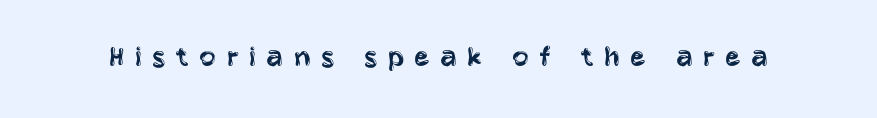
Q: Is the text bold? A: No.
Q: Is the text italic (slanted)? A: No, it is upright.
Q: Is the typeface a serif or a sans-serif typeface? A: Sans-serif.
Q: Is the text underlined? A: No.
Q: Is the spacing between letters normal or unusually wide? A: Unusually wide.
Q: Width (condensed, normal, or wide)? A: Condensed.
Q: Stroke contrast? A: Low.
Q: x-height? A: Large.
Q: Monospaced? A: No.
